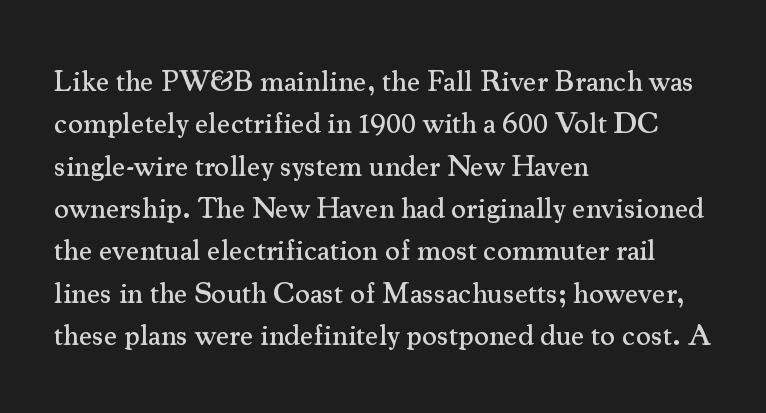
This is roman type, the default non-slanted kind. Type without underlining. Look at the bottom of the vertical strokes: they flare into serifs here. Do the characters align in a grid? No, the font is proportional. Here the glyphs are tracked normally, forming tight word shapes.
